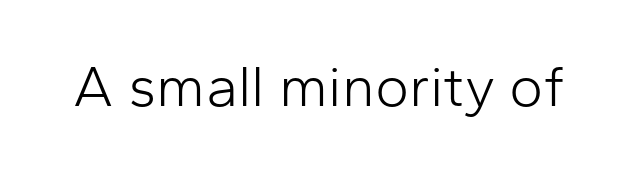
Q: Is the text bold? A: No.
Q: Is the text italic (slanted)? A: No, it is upright.
Q: Is the typeface a serif or a sans-serif typeface? A: Sans-serif.
Q: Is the text underlined? A: No.
Q: Is the spacing between letters normal or unusually wide? A: Normal.
Q: Width (condensed, normal, or wide)? A: Normal.
Q: Stroke contrast? A: Low.
Q: x-height? A: Medium.
Q: Monospaced? A: No.
